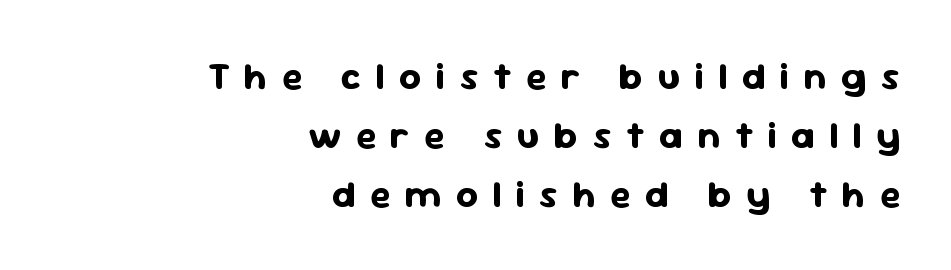
The image shows 38 px bold sans-serif type, upright; set right-aligned, normal line spacing (1.55x), unusually wide letter spacing (+0.38 em), not underlined; low stroke contrast and a medium x-height.
